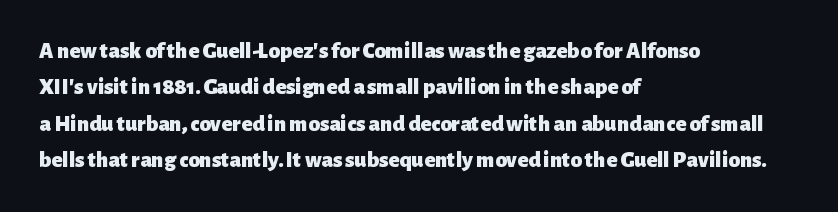
{"italic": "no", "bold": "yes", "underline": "no", "align": "left", "line_spacing": "normal", "line_spacing_ratio": 1.58, "letter_spacing": "normal", "letter_spacing_em": 0.0, "glyph_px": 23}
